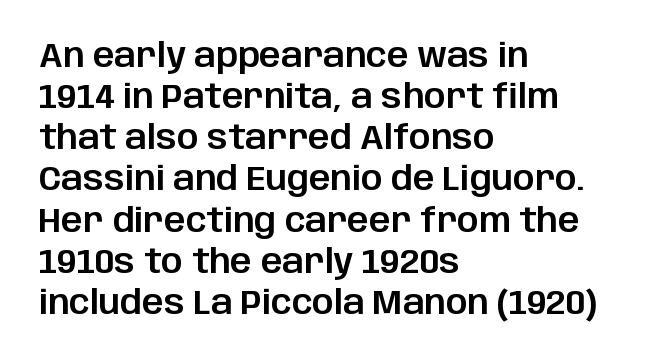
{"serif": "no", "italic": "no", "width": "normal", "stroke_contrast": "low", "x_height": "large", "monospaced": "no", "underline": "no", "align": "left", "line_spacing_ratio": 1.21, "letter_spacing": "normal", "letter_spacing_em": 0.0, "glyph_px": 34}
